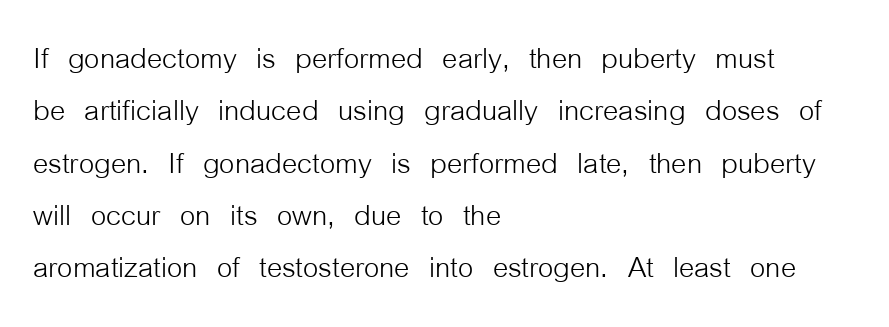
The image shows 39 px light, condensed sans-serif type, upright; set left-aligned, normal line spacing (1.34x), normal letter spacing, not underlined; low stroke contrast and a medium x-height.
